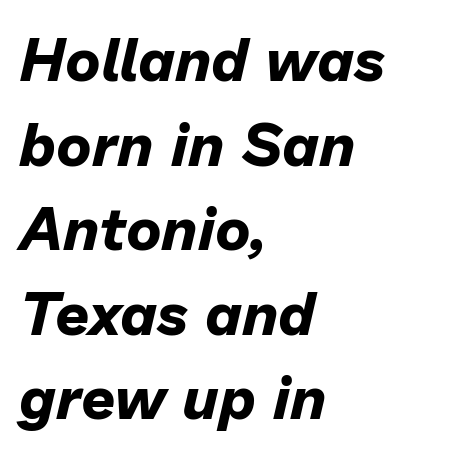
The face used here is proportionally spaced, like ordinary book or web type. Pretty heavy lettering here — definitely bold. One glance says typical: line gaps are just what's usual. Line beginnings align vertically; line endings do not.
